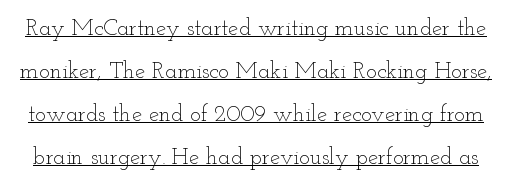
The image shows 23 px text type, upright; set line spacing 1.87x, normal letter spacing, underlined.
